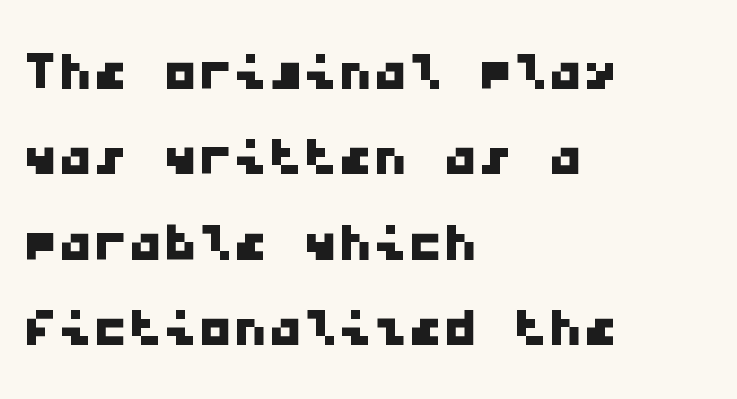
Q: Is the typeface a serif or a sans-serif typeface? A: Sans-serif.
Q: Is the text underlined? A: No.
Q: How is the paragraph aligned? A: Left-aligned.
Q: Is the spacing between letters normal or unusually wide? A: Normal.
Q: Width (condensed, normal, or wide)? A: Wide.
Q: Stroke contrast? A: Low.
Q: x-height? A: Medium.
Q: Monospaced? A: Yes.
